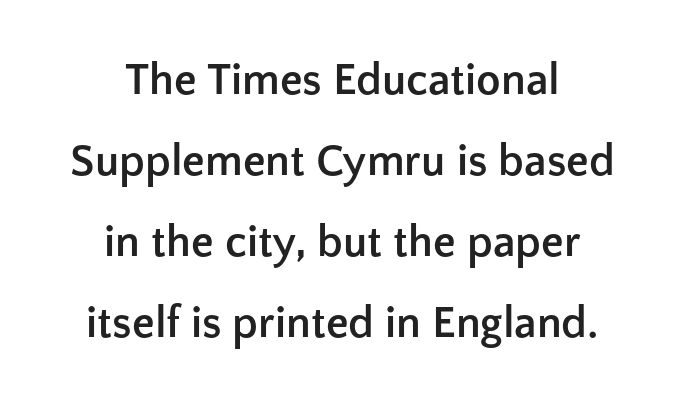
The image shows 45 px semibold sans-serif type, upright; set centered, line spacing 1.8x, normal letter spacing, not underlined; low stroke contrast and a medium x-height.
